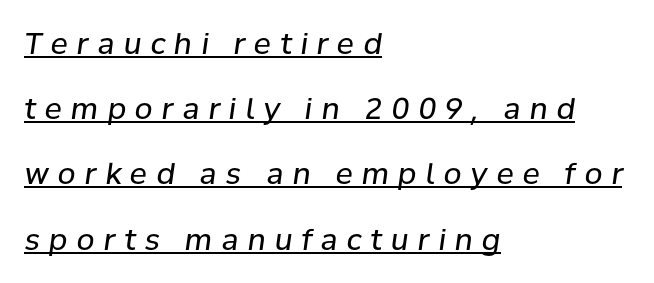
{"italic": "yes", "lean": "right", "slant_degrees": 8, "bold": "no", "weight": "regular", "width": "normal", "stroke_contrast": "low", "x_height": "medium", "monospaced": "no", "underline": "yes", "align": "left", "line_spacing": "loose", "line_spacing_ratio": 2.25, "letter_spacing": "wide", "letter_spacing_em": 0.31, "glyph_px": 29}
